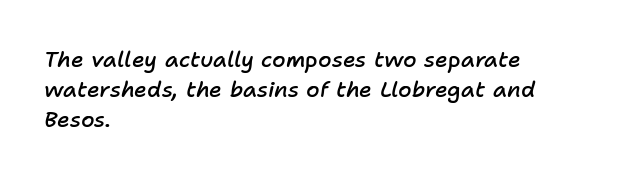
Q: Is the text bold? A: Semi-bold.
Q: Is the text italic (slanted)? A: Yes, it leans right by about 11 degrees.
Q: Is the text underlined? A: No.
Q: How is the paragraph aligned? A: Left-aligned.
Q: Is the spacing between letters normal or unusually wide? A: Normal.
Q: Is the spacing between lines tight, normal or loose? A: Normal.
